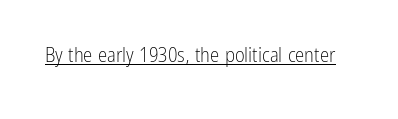
{"italic": "no", "bold": "no", "underline": "yes", "letter_spacing": "normal", "letter_spacing_em": 0.0, "glyph_px": 21}
